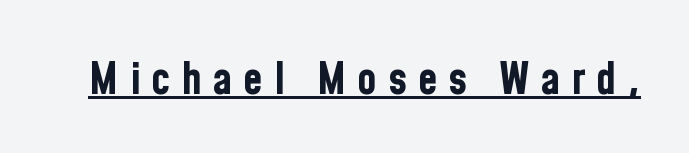
{"serif": "no", "italic": "no", "bold": "yes", "weight": "bold", "width": "condensed", "stroke_contrast": "low", "x_height": "medium", "monospaced": "no", "underline": "yes", "letter_spacing": "wide", "letter_spacing_em": 0.24, "glyph_px": 45}
